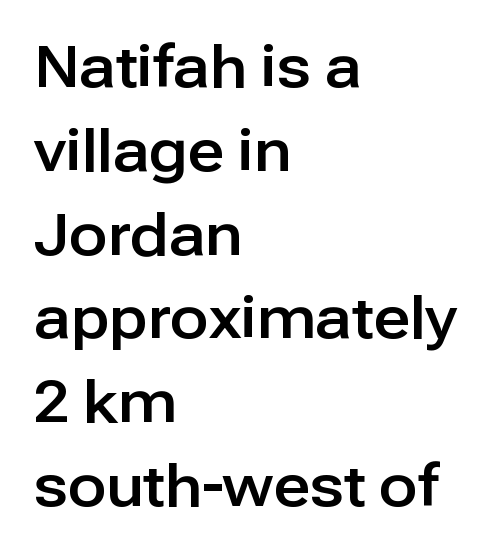
Q: Is the text italic (slanted)? A: No, it is upright.
Q: Is the typeface a serif or a sans-serif typeface? A: Sans-serif.
Q: Is the text underlined? A: No.
Q: How is the paragraph aligned? A: Left-aligned.
Q: Is the spacing between letters normal or unusually wide? A: Normal.
Q: Is the spacing between lines tight, normal or loose? A: Normal.
Q: Width (condensed, normal, or wide)? A: Normal.
Q: Stroke contrast? A: Low.
Q: x-height? A: Medium.
Q: Monospaced? A: No.
